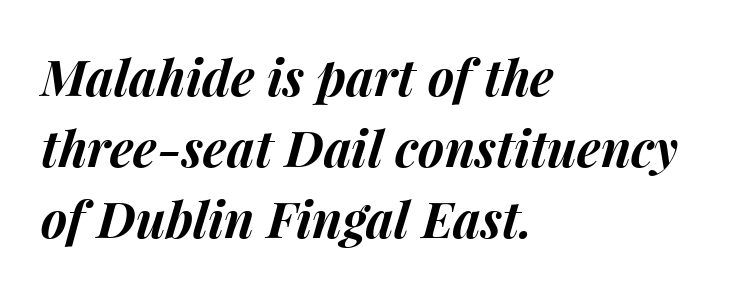
The image shows 50 px bold type, italic (leaning right); set left-aligned, normal line spacing (1.42x), normal letter spacing, not underlined; medium stroke contrast and a medium x-height.
